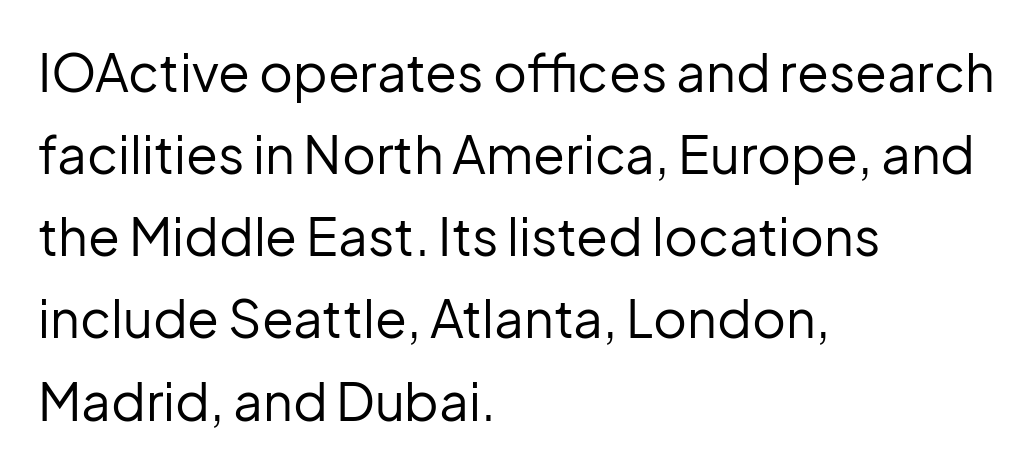
{"serif": "no", "italic": "no", "bold": "no", "weight": "regular", "width": "normal", "stroke_contrast": "low", "x_height": "medium", "monospaced": "no", "underline": "no", "align": "left", "line_spacing": "normal", "line_spacing_ratio": 1.58, "letter_spacing": "normal", "letter_spacing_em": 0.0, "glyph_px": 52}
